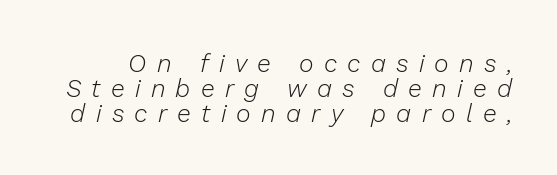
Q: Is the text bold? A: No.
Q: Is the text italic (slanted)? A: Yes, it leans right by about 13 degrees.
Q: Is the text underlined? A: No.
Q: Is the spacing between letters normal or unusually wide? A: Unusually wide.
Q: Is the spacing between lines tight, normal or loose? A: Tight.
